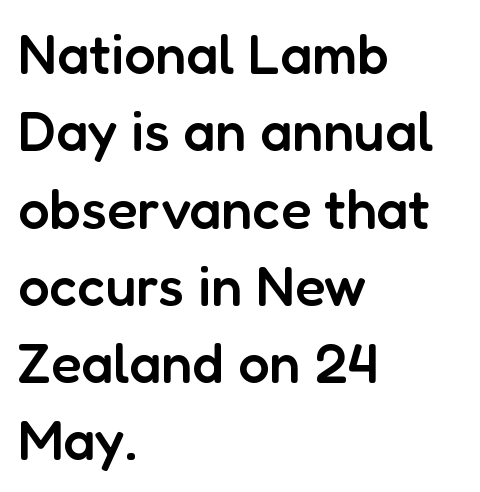
The image shows 56 px semibold sans-serif type, upright; set left-aligned, normal line spacing (1.38x), normal letter spacing, not underlined; low stroke contrast and a medium x-height.
